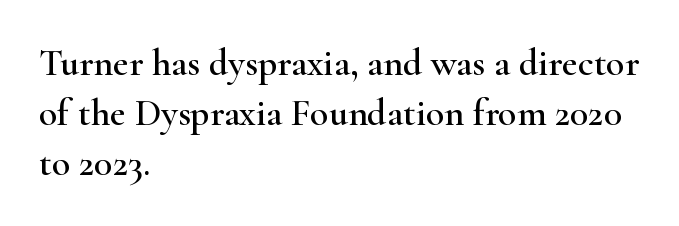
{"serif": "yes", "italic": "no", "width": "wide", "stroke_contrast": "high", "x_height": "small", "monospaced": "no", "underline": "no", "align": "left", "line_spacing": "normal", "line_spacing_ratio": 1.32, "letter_spacing": "normal", "letter_spacing_em": 0.0, "glyph_px": 38}
